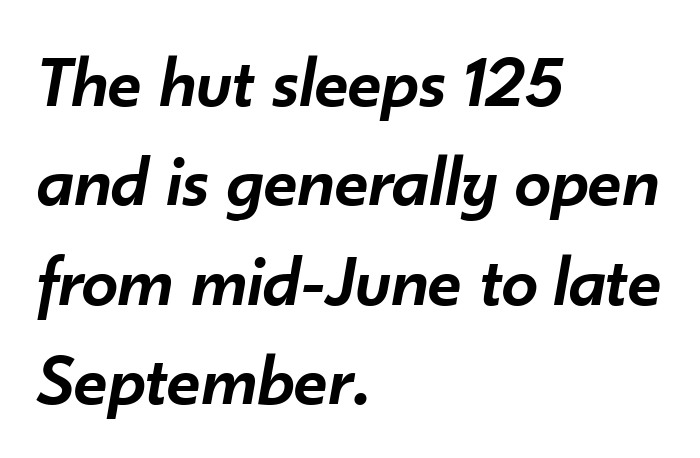
The image shows 73 px semibold type, italic (leaning right); set left-aligned, normal line spacing (1.36x), normal letter spacing, not underlined; low stroke contrast and a small x-height.
